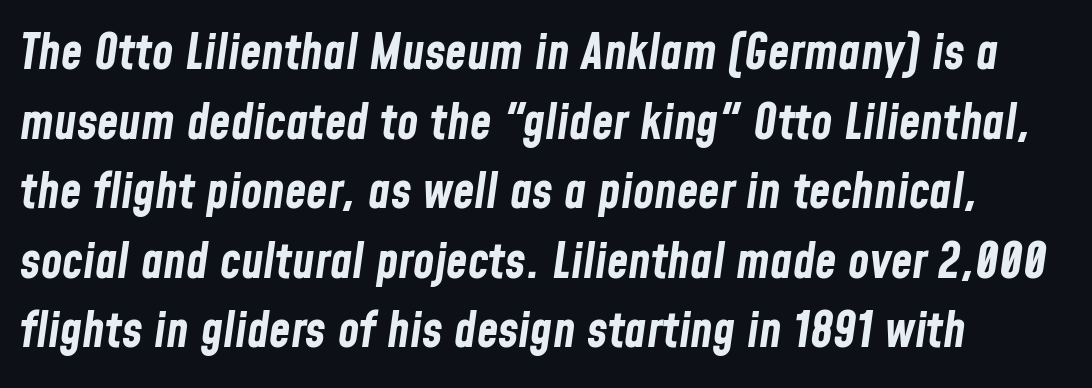
Q: Is the text bold? A: Yes.
Q: Is the text italic (slanted)? A: Yes, it leans right by about 8 degrees.
Q: Is the text underlined? A: No.
Q: How is the paragraph aligned? A: Left-aligned.
Q: Is the spacing between letters normal or unusually wide? A: Normal.
Q: Is the spacing between lines tight, normal or loose? A: Normal.
Q: Width (condensed, normal, or wide)? A: Condensed.
Q: Stroke contrast? A: Low.
Q: x-height? A: Medium.
Q: Monospaced? A: No.
